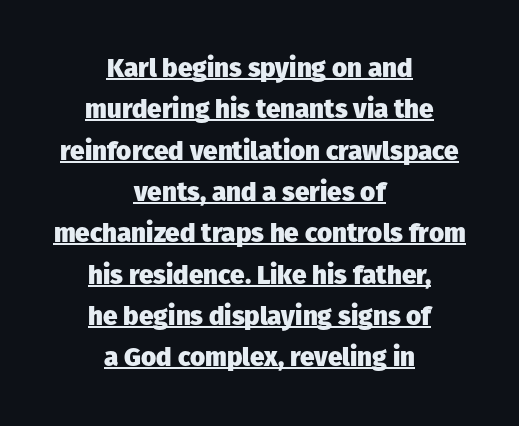
Q: Is the text bold? A: Yes.
Q: Is the text italic (slanted)? A: No, it is upright.
Q: Is the text underlined? A: Yes.
Q: How is the paragraph aligned? A: Centered.
Q: Is the spacing between letters normal or unusually wide? A: Normal.
Q: Is the spacing between lines tight, normal or loose? A: Normal.
